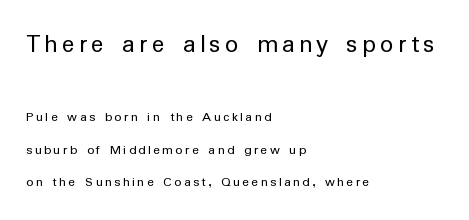
The image shows 26 px text type, upright; set left-aligned, loose line spacing (2.32x), not underlined; the first (top) block is 1.86x larger.
